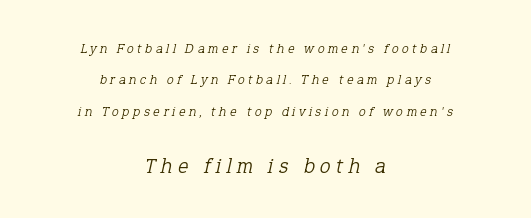
The image shows 22 px text type, italic (leaning right); set centered, loose line spacing (2.24x), unusually wide letter spacing (+0.25 em), not underlined; the second (bottom) block is 1.57x larger.
